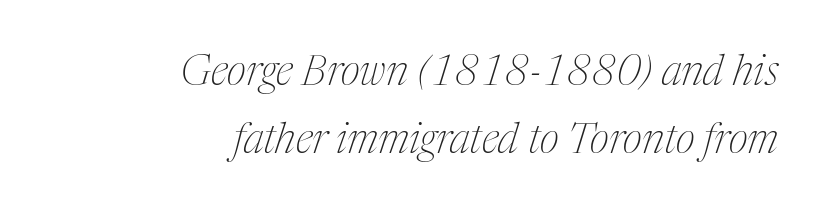
{"serif": "yes", "italic": "yes", "lean": "right", "slant_degrees": 17, "bold": "no", "weight": "thin", "width": "condensed", "stroke_contrast": "medium", "x_height": "medium", "monospaced": "no", "underline": "no", "align": "right", "line_spacing": "normal", "line_spacing_ratio": 1.61, "letter_spacing": "normal", "letter_spacing_em": 0.0, "glyph_px": 42}
